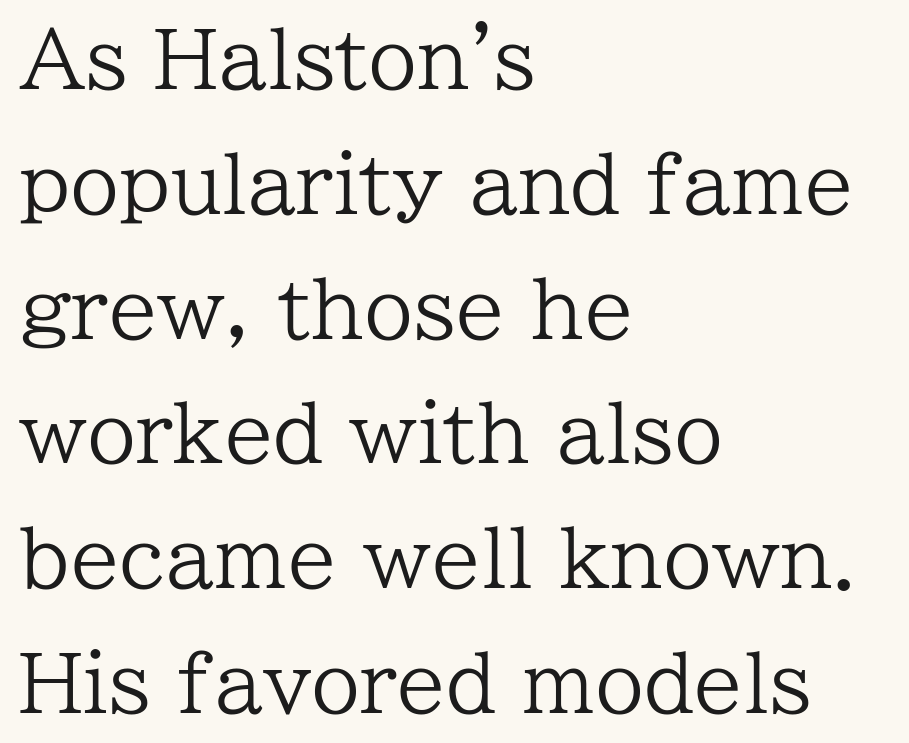
The image shows 79 px regular-weight serif type, upright; set left-aligned, normal line spacing (1.58x), normal letter spacing, not underlined; low stroke contrast and a medium x-height.
